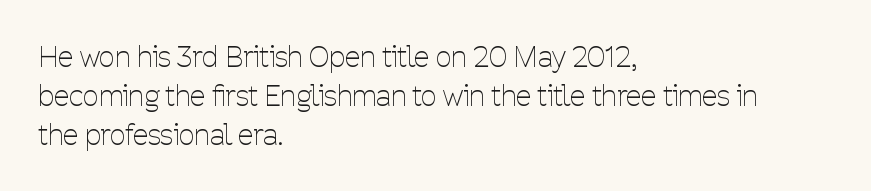
The image shows 28 px thin, condensed sans-serif type, upright; set left-aligned, normal line spacing (1.39x), normal letter spacing, not underlined; low stroke contrast and a medium x-height.
